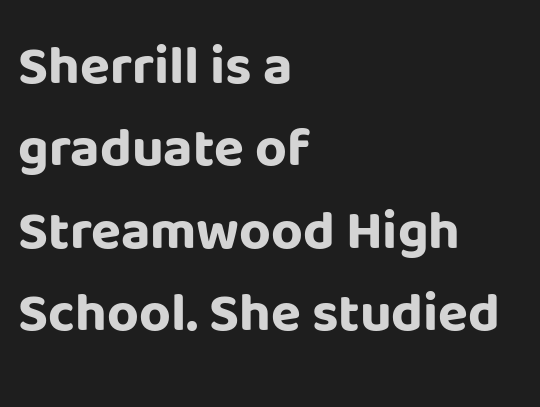
Q: Is the text bold? A: Yes.
Q: Is the text italic (slanted)? A: No, it is upright.
Q: Is the typeface a serif or a sans-serif typeface? A: Sans-serif.
Q: Is the text underlined? A: No.
Q: How is the paragraph aligned? A: Left-aligned.
Q: Is the spacing between letters normal or unusually wide? A: Normal.
Q: Is the spacing between lines tight, normal or loose? A: Normal.
Q: Width (condensed, normal, or wide)? A: Normal.
Q: Stroke contrast? A: Low.
Q: x-height? A: Large.
Q: Monospaced? A: No.
